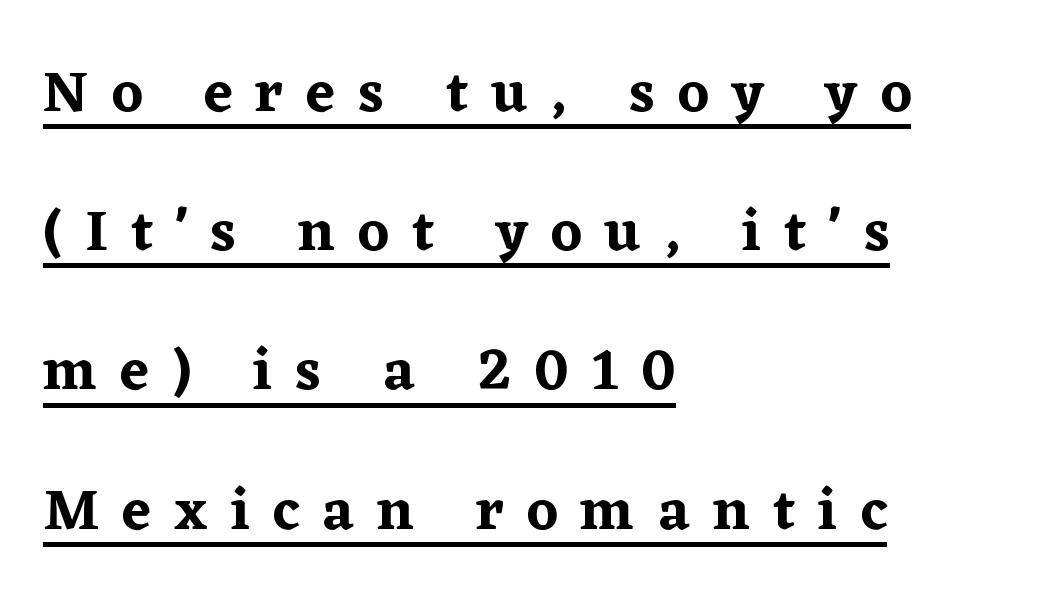
Q: Is the text italic (slanted)? A: No, it is upright.
Q: Is the typeface a serif or a sans-serif typeface? A: Serif.
Q: Is the text underlined? A: Yes.
Q: How is the paragraph aligned? A: Left-aligned.
Q: Is the spacing between letters normal or unusually wide? A: Unusually wide.
Q: Is the spacing between lines tight, normal or loose? A: Loose.
Q: Width (condensed, normal, or wide)? A: Normal.
Q: Stroke contrast? A: Low.
Q: x-height? A: Medium.
Q: Monospaced? A: No.
